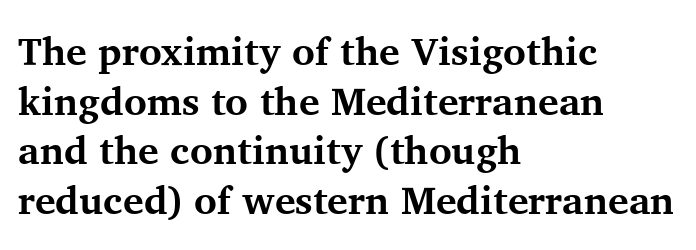
The image shows 39 px bold serif type, upright; set left-aligned, normal line spacing (1.27x), normal letter spacing, not underlined; medium stroke contrast and a medium x-height.
